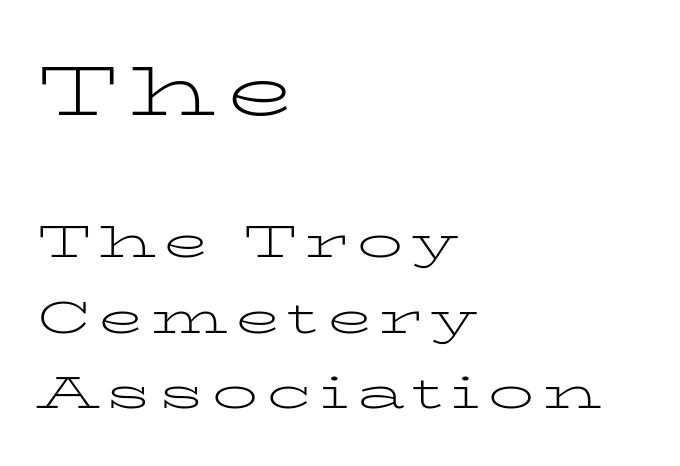
Q: Is the text bold? A: No.
Q: Is the text italic (slanted)? A: No, it is upright.
Q: Is the typeface a serif or a sans-serif typeface? A: Serif.
Q: Is the text underlined? A: No.
Q: How is the paragraph aligned? A: Left-aligned.
Q: Is the spacing between lines tight, normal or loose? A: Normal.
Q: Which block of text is set in a larger size, the first (top) or the second (bottom)? A: The first (top) one.
Q: Width (condensed, normal, or wide)? A: Wide.
Q: Stroke contrast? A: Low.
Q: x-height? A: Medium.
Q: Monospaced? A: No.
